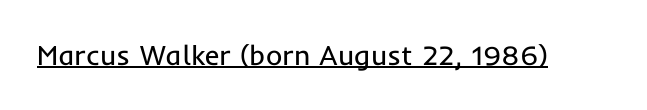
The rendering keeps characters at their native spacing. Is the stroke heavy? The answer is a plain regular-or-lighter. Ascenders rise straight up at ninety degrees. Honestly, the underline is the first thing you notice here.
